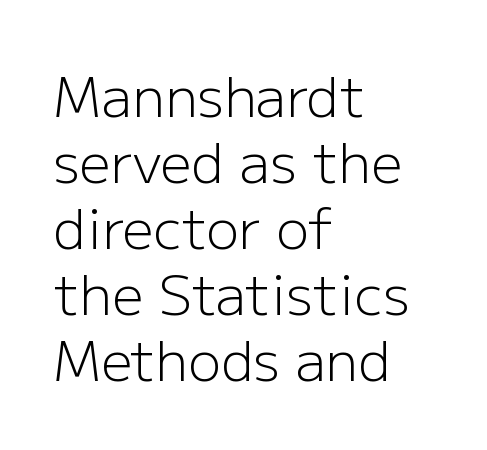
Q: Is the text bold? A: No.
Q: Is the text italic (slanted)? A: No, it is upright.
Q: Is the typeface a serif or a sans-serif typeface? A: Sans-serif.
Q: Is the text underlined? A: No.
Q: How is the paragraph aligned? A: Left-aligned.
Q: Is the spacing between letters normal or unusually wide? A: Normal.
Q: Width (condensed, normal, or wide)? A: Normal.
Q: Stroke contrast? A: Low.
Q: x-height? A: Medium.
Q: Monospaced? A: No.
